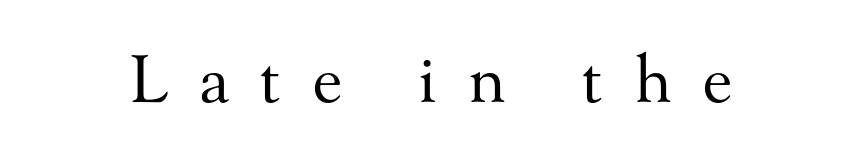
These lines are composed in type with serifs. Stem width sits at or under what a default text font uses. If you drew a line through each stem, it would be perfectly vertical. Decoration check: the copy has no underline. Is this a fixed-width face? No — the glyphs have proportional, varying widths.
